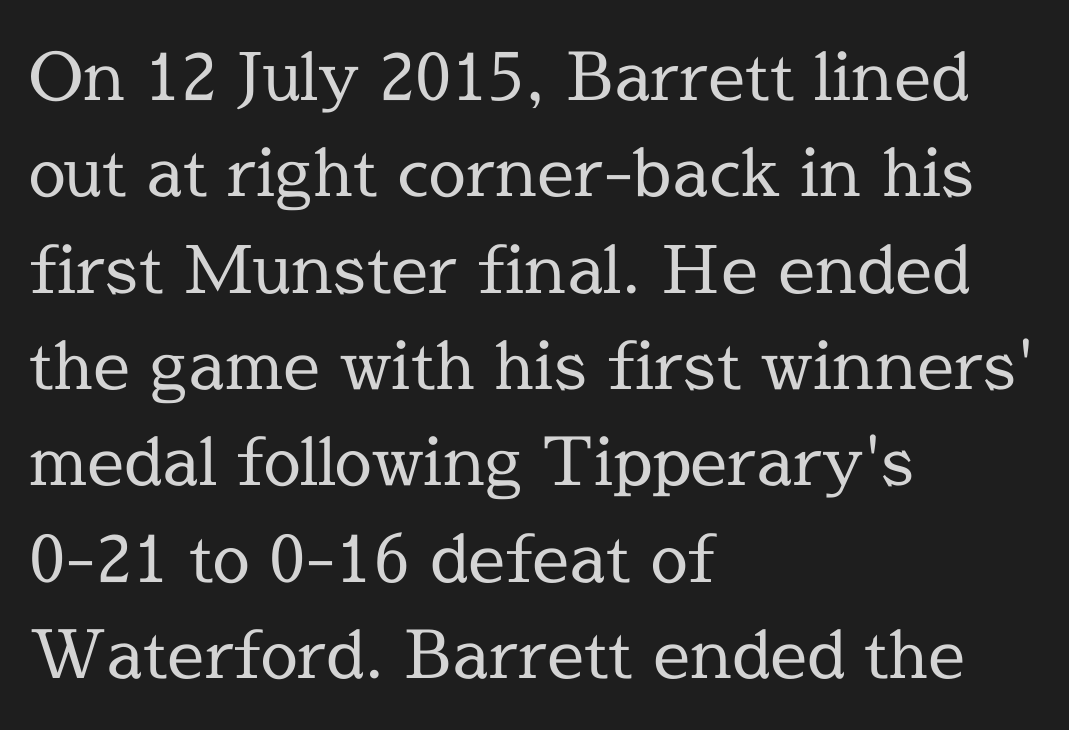
Q: Is the text bold? A: No.
Q: Is the text italic (slanted)? A: No, it is upright.
Q: Is the typeface a serif or a sans-serif typeface? A: Serif.
Q: Is the text underlined? A: No.
Q: How is the paragraph aligned? A: Left-aligned.
Q: Is the spacing between letters normal or unusually wide? A: Normal.
Q: Is the spacing between lines tight, normal or loose? A: Normal.
Q: Width (condensed, normal, or wide)? A: Normal.
Q: x-height? A: Medium.
Q: Monospaced? A: No.
